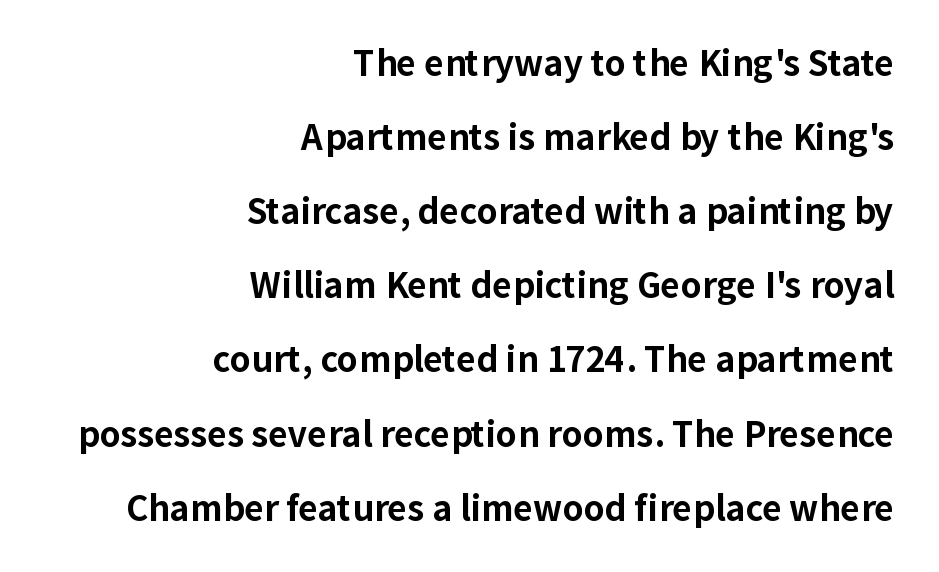
The image shows 34 px bold sans-serif type, upright; set right-aligned, loose line spacing (2.18x), normal letter spacing, not underlined; low stroke contrast and a medium x-height.
